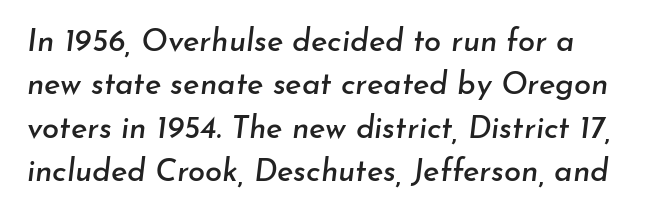
Any mark beneath the type? The region is blank. Horizontal bands of white between lines are of average thickness. Emphasis-style slanted type is in use. A typesetter would call this proportional, since set widths differ per character. Every row of glyphs begins at an identical x-position on the left. Tracking value appears to be zero — textbook default spacing.
